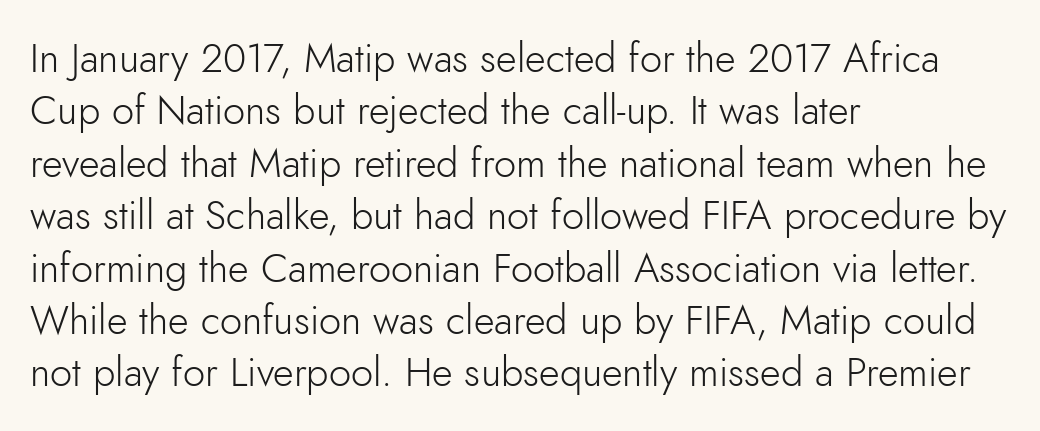
The face used here is proportionally spaced, like ordinary book or web type. No word sits above an underline. Weight class: somewhere from thin through regular. The type is set solid horizontally, with unmodified tracking. The lines are quadded left.
